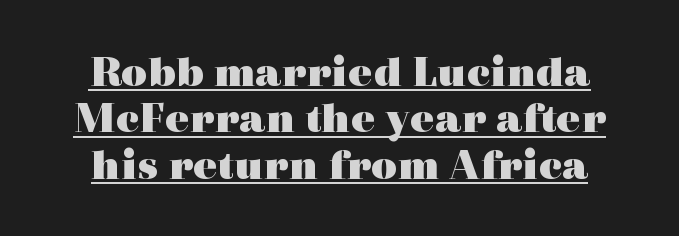
The image shows 45 px heavy, wide serif type, upright; set tight line spacing (1.03x), normal letter spacing, underlined; a medium x-height.
